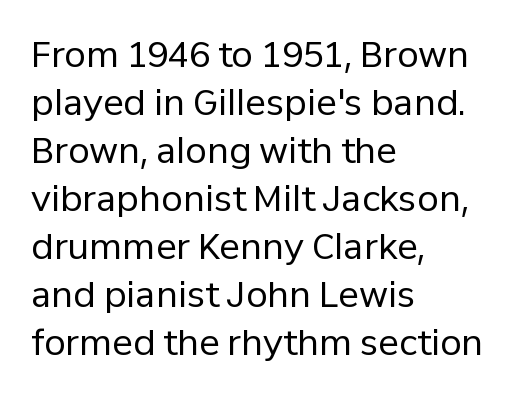
Each row of text sits above clean, open space. A sans-serif font was chosen for this passage. Vertically, the passage feels balanced, rows spaced as you'd expect. Proportional: the letters do not fall into vertical columns.
